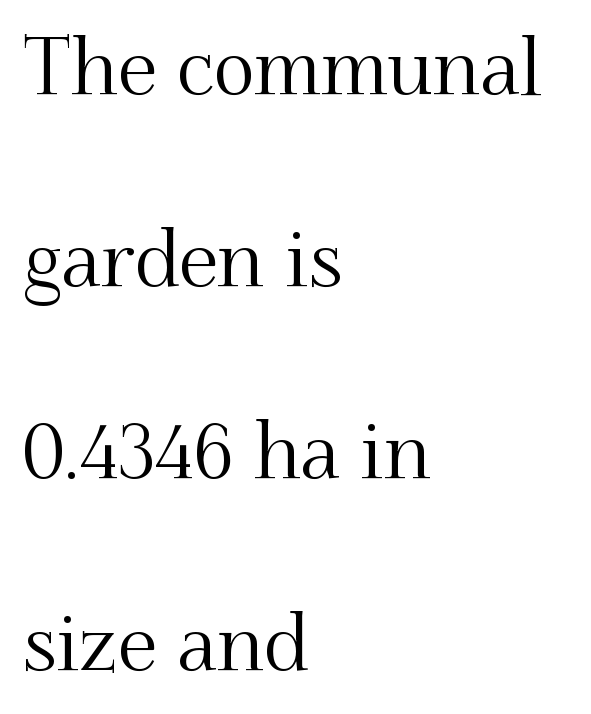
{"serif": "yes", "italic": "no", "width": "normal", "stroke_contrast": "medium", "x_height": "small", "monospaced": "no", "underline": "no", "align": "left", "line_spacing": "loose", "line_spacing_ratio": 2.43, "letter_spacing": "normal", "letter_spacing_em": 0.0, "glyph_px": 79}
